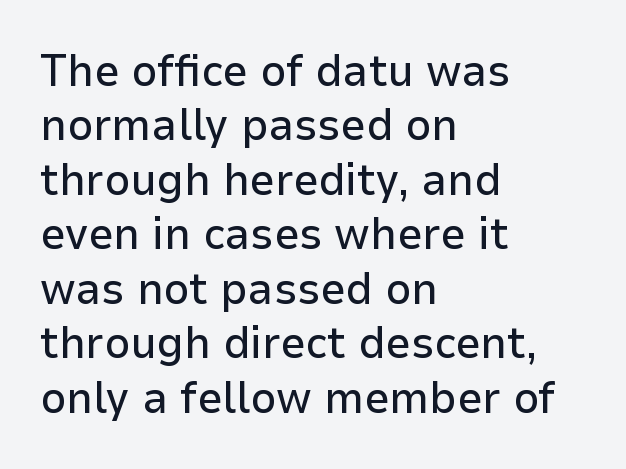
{"serif": "no", "italic": "no", "width": "normal", "stroke_contrast": "low", "x_height": "medium", "monospaced": "no", "underline": "no", "align": "left", "line_spacing_ratio": 1.21, "letter_spacing": "normal", "letter_spacing_em": 0.0, "glyph_px": 45}
